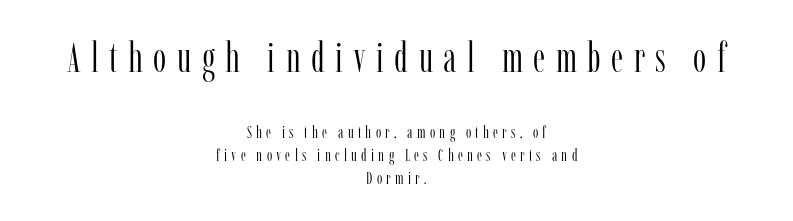
{"serif": "yes", "italic": "no", "bold": "no", "weight": "light", "width": "condensed", "stroke_contrast": "low", "x_height": "medium", "monospaced": "no", "underline": "no", "align": "center", "line_spacing": "normal", "line_spacing_ratio": 1.33, "letter_spacing": "wide", "letter_spacing_em": 0.25, "larger_block": "first", "size_ratio": 2.47, "glyph_px": 42}
